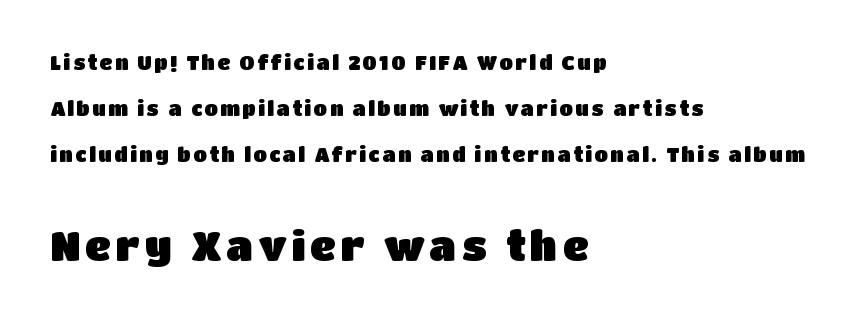
Serifs: no, the terminals of the letterforms are clean. The area under the type is left untouched. Line starts are locked; line ends wander. You could not count columns in this text — the font is proportionally spaced. The typography opts for an upright posture over an oblique one.
